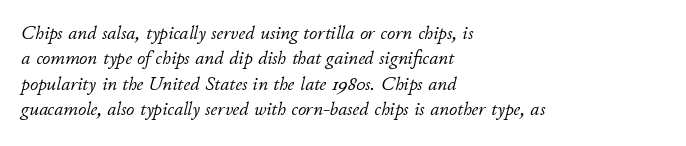
Leading matches the norm, producing a regular column. Observe the ordinary spacing: letters are neighbours, not strangers. A quiet, ordinary-to-light weight characterises the typeface. Reading down the block, your eye returns to a fixed left position each line. Rule under the text: the space is simply empty. Looking at the ascenders, they clearly lean.
